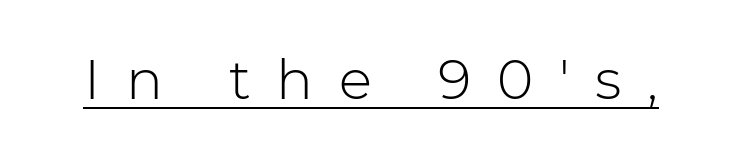
Q: Is the text bold? A: No.
Q: Is the text italic (slanted)? A: No, it is upright.
Q: Is the typeface a serif or a sans-serif typeface? A: Sans-serif.
Q: Is the text underlined? A: Yes.
Q: Is the spacing between letters normal or unusually wide? A: Unusually wide.
Q: Width (condensed, normal, or wide)? A: Normal.
Q: Stroke contrast? A: Low.
Q: x-height? A: Medium.
Q: Monospaced? A: No.
